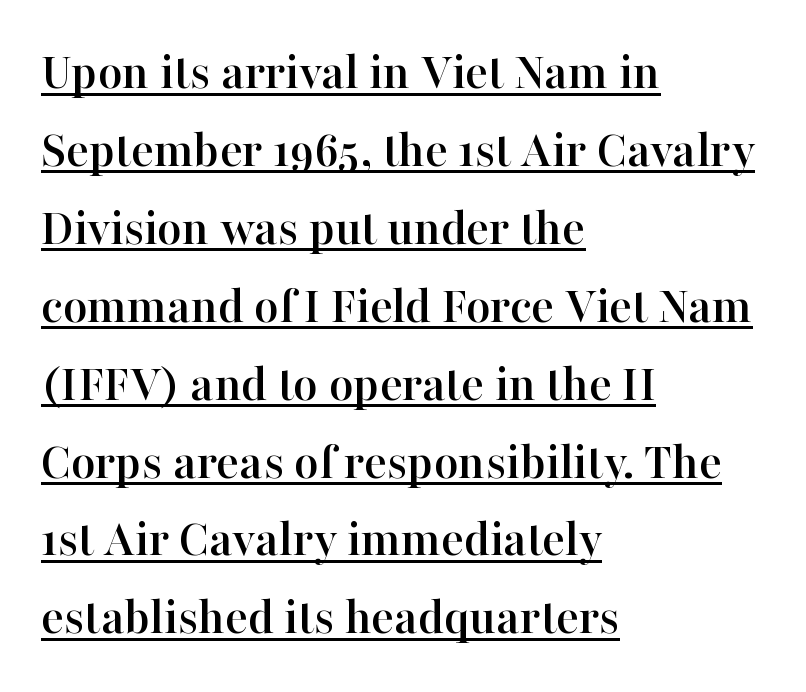
Q: Is the text italic (slanted)? A: No, it is upright.
Q: Is the typeface a serif or a sans-serif typeface? A: Serif.
Q: Is the text underlined? A: Yes.
Q: How is the paragraph aligned? A: Left-aligned.
Q: Is the spacing between letters normal or unusually wide? A: Normal.
Q: Is the spacing between lines tight, normal or loose? A: Normal.
Q: Width (condensed, normal, or wide)? A: Normal.
Q: Stroke contrast? A: High.
Q: x-height? A: Medium.
Q: Monospaced? A: No.
